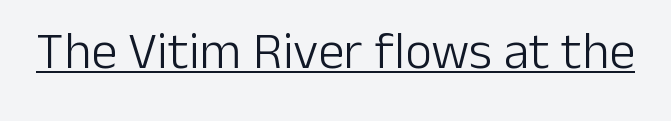
{"serif": "no", "italic": "no", "bold": "no", "weight": "light", "width": "normal", "stroke_contrast": "low", "x_height": "medium", "monospaced": "no", "underline": "yes", "letter_spacing": "normal", "letter_spacing_em": 0.0, "glyph_px": 52}
